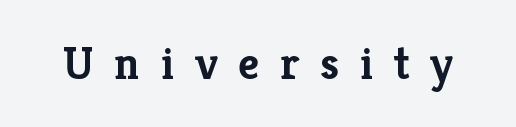
{"serif": "yes", "italic": "no", "bold": "yes", "weight": "semibold", "width": "normal", "stroke_contrast": "low", "x_height": "medium", "monospaced": "no", "underline": "no", "letter_spacing": "wide", "letter_spacing_em": 0.45, "glyph_px": 46}
